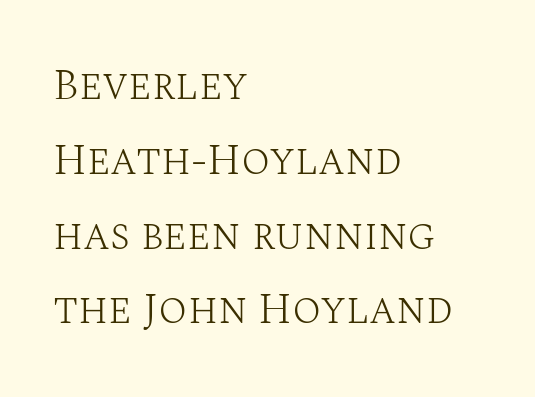
Q: Is the text bold? A: No.
Q: Is the text italic (slanted)? A: No, it is upright.
Q: Is the typeface a serif or a sans-serif typeface? A: Serif.
Q: Is the text underlined? A: No.
Q: How is the paragraph aligned? A: Left-aligned.
Q: Is the spacing between letters normal or unusually wide? A: Normal.
Q: Width (condensed, normal, or wide)? A: Normal.
Q: Stroke contrast? A: Medium.
Q: x-height? A: Large.
Q: Monospaced? A: No.
